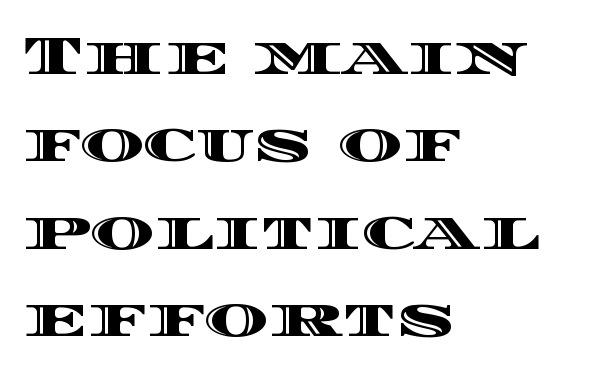
The image shows 55 px wide type, upright; set left-aligned, normal line spacing (1.59x), normal letter spacing, not underlined; a large x-height.
